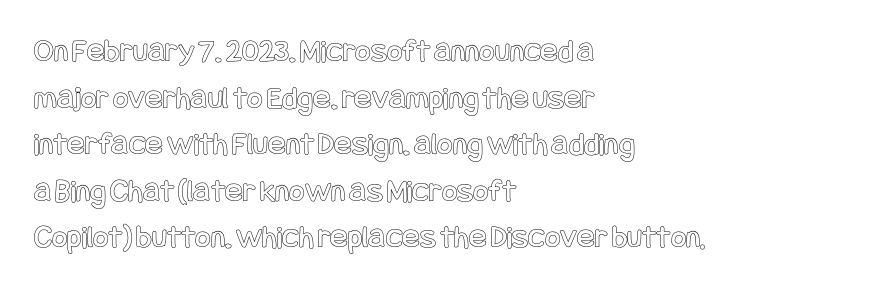
The image shows 33 px condensed type, upright; set left-aligned, normal line spacing (1.41x), normal letter spacing, not underlined; a large x-height.
